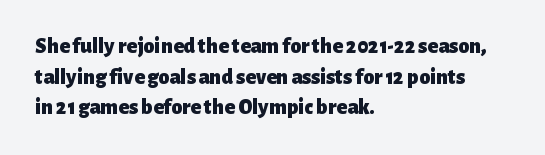
The image shows 22 px bold type, upright; set left-aligned, normal line spacing (1.39x), normal letter spacing, not underlined.
